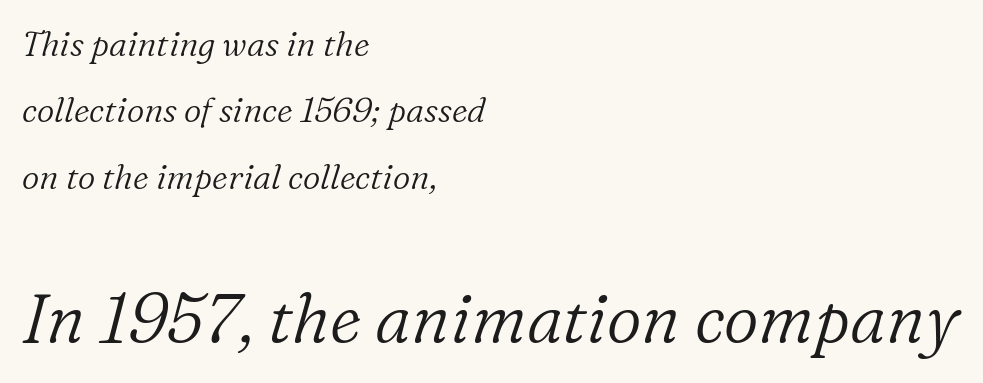
The rendering keeps characters at their native spacing. Varying glyph widths throughout — classic text-font behaviour. Small tapered or slab feet sit at the stroke ends, so this counts as serif. The text carries the slant typical of an italic or oblique font.
